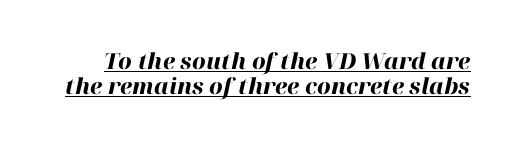
{"italic": "yes", "lean": "right", "slant_degrees": 12, "bold": "yes", "underline": "yes", "line_spacing": "tight", "line_spacing_ratio": 1.15, "letter_spacing": "normal", "letter_spacing_em": 0.0, "glyph_px": 22}
